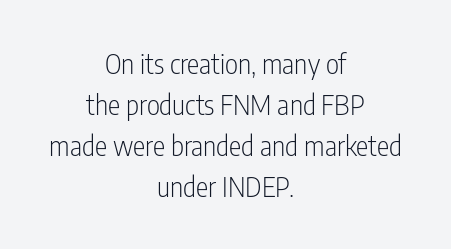
Baseline-to-baseline distance is the conventional proportion of letter height. Glance below the letters and you will spot only blank space. Style check: upright. Inter-character spacing is left at the font's built-in metrics. Character widths vary here, with narrow letters taking less room than wide ones. Which margin do the lines hug? Neither — every line sits in the middle.
